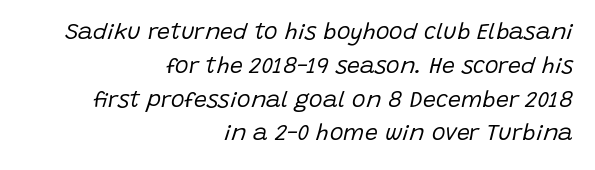
Compared with a flush-left layout, this one pins lines to the opposite, right side. Letters have the restrained weight of plain body copy at most. Students, note that the glyphs here touch the page at normal intervals. Tall strokes in this sample are angled rather than plumb. Horizontal bands of white between lines are of average thickness.
